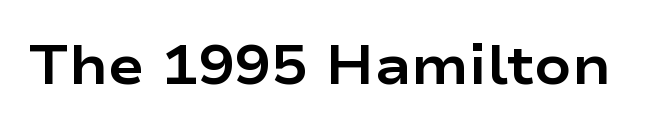
Q: Is the text bold? A: Yes.
Q: Is the text italic (slanted)? A: No, it is upright.
Q: Is the typeface a serif or a sans-serif typeface? A: Sans-serif.
Q: Is the text underlined? A: No.
Q: Is the spacing between letters normal or unusually wide? A: Normal.
Q: Width (condensed, normal, or wide)? A: Wide.
Q: Stroke contrast? A: Low.
Q: x-height? A: Medium.
Q: Monospaced? A: No.
